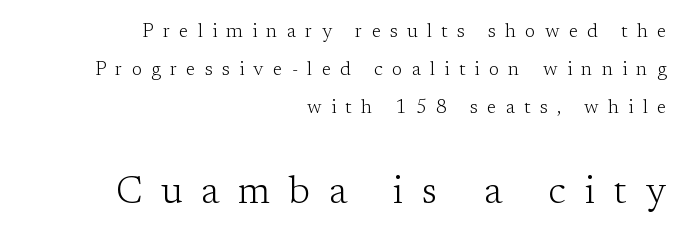
Q: Is the text bold? A: No.
Q: Is the text italic (slanted)? A: No, it is upright.
Q: Is the typeface a serif or a sans-serif typeface? A: Serif.
Q: Is the text underlined? A: No.
Q: How is the paragraph aligned? A: Right-aligned.
Q: Is the spacing between letters normal or unusually wide? A: Unusually wide.
Q: Is the spacing between lines tight, normal or loose? A: Loose.
Q: Which block of text is set in a larger size, the first (top) or the second (bottom)? A: The second (bottom) one.
Q: Width (condensed, normal, or wide)? A: Normal.
Q: Stroke contrast? A: Low.
Q: x-height? A: Medium.
Q: Monospaced? A: No.
